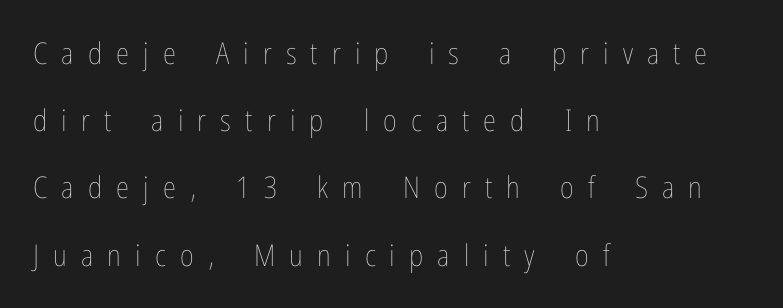
{"italic": "no", "bold": "no", "weight": "thin", "width": "condensed", "stroke_contrast": "low", "x_height": "medium", "monospaced": "no", "underline": "no", "align": "left", "line_spacing": "loose", "line_spacing_ratio": 2.24, "letter_spacing": "wide", "letter_spacing_em": 0.47, "glyph_px": 30}
